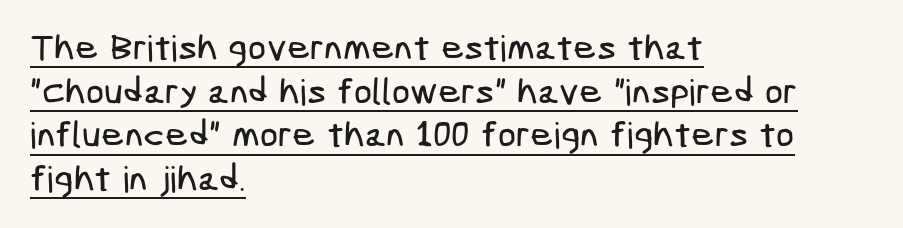
Q: Is the typeface a serif or a sans-serif typeface? A: Sans-serif.
Q: Is the text underlined? A: Yes.
Q: How is the paragraph aligned? A: Left-aligned.
Q: Is the spacing between letters normal or unusually wide? A: Normal.
Q: Width (condensed, normal, or wide)? A: Condensed.
Q: Stroke contrast? A: Low.
Q: x-height? A: Medium.
